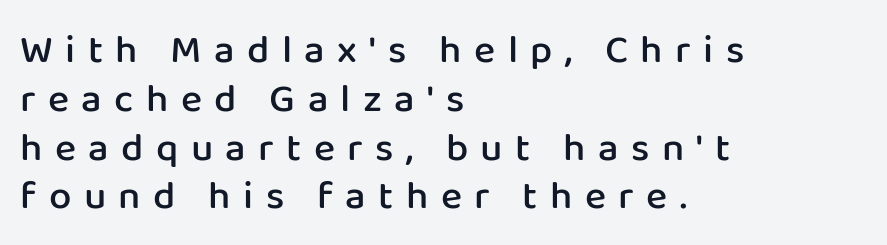
{"serif": "no", "italic": "no", "bold": "semi", "weight": "semibold", "width": "normal", "stroke_contrast": "low", "x_height": "medium", "monospaced": "no", "underline": "no", "align": "left", "line_spacing_ratio": 1.22, "letter_spacing": "wide", "letter_spacing_em": 0.31, "glyph_px": 40}
